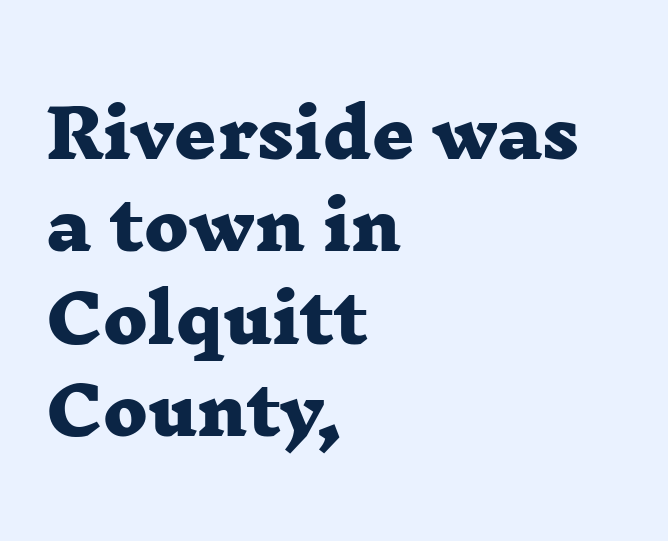
The passage shown stacks its lines at a standard gap. Check the space under the baseline: it is left empty. Casual observation: everything's shoved over to the left. Looks like regular typesetting: each glyph gets only the width it needs.
